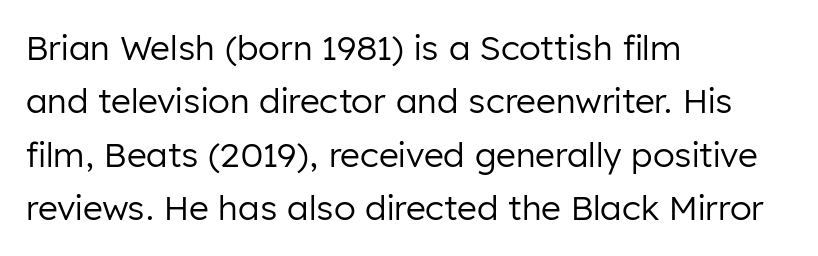
Q: Is the text bold? A: No.
Q: Is the text italic (slanted)? A: No, it is upright.
Q: Is the typeface a serif or a sans-serif typeface? A: Sans-serif.
Q: Is the text underlined? A: No.
Q: How is the paragraph aligned? A: Left-aligned.
Q: Is the spacing between letters normal or unusually wide? A: Normal.
Q: Is the spacing between lines tight, normal or loose? A: Normal.
Q: Width (condensed, normal, or wide)? A: Normal.
Q: Stroke contrast? A: Low.
Q: x-height? A: Medium.
Q: Monospaced? A: No.
